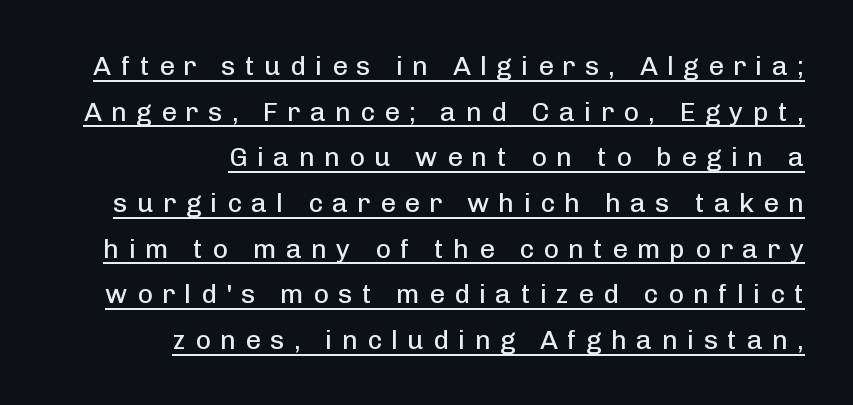
The image shows 27 px text type, upright; set right-aligned, normal line spacing (1.69x), unusually wide letter spacing (+0.34 em), underlined.
